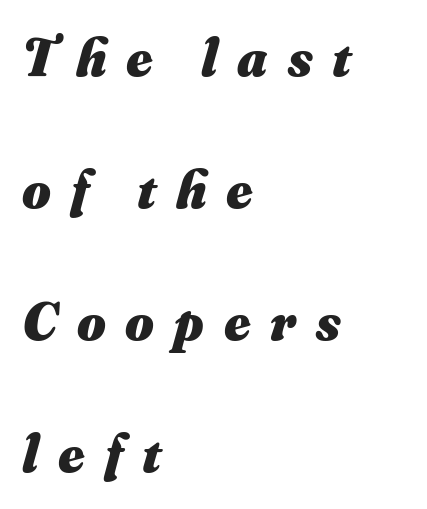
{"italic": "yes", "lean": "right", "slant_degrees": 16, "bold": "yes", "weight": "heavy", "width": "normal", "stroke_contrast": "medium", "x_height": "small", "monospaced": "no", "underline": "no", "align": "left", "line_spacing": "loose", "line_spacing_ratio": 2.4, "letter_spacing": "wide", "letter_spacing_em": 0.36, "glyph_px": 55}
